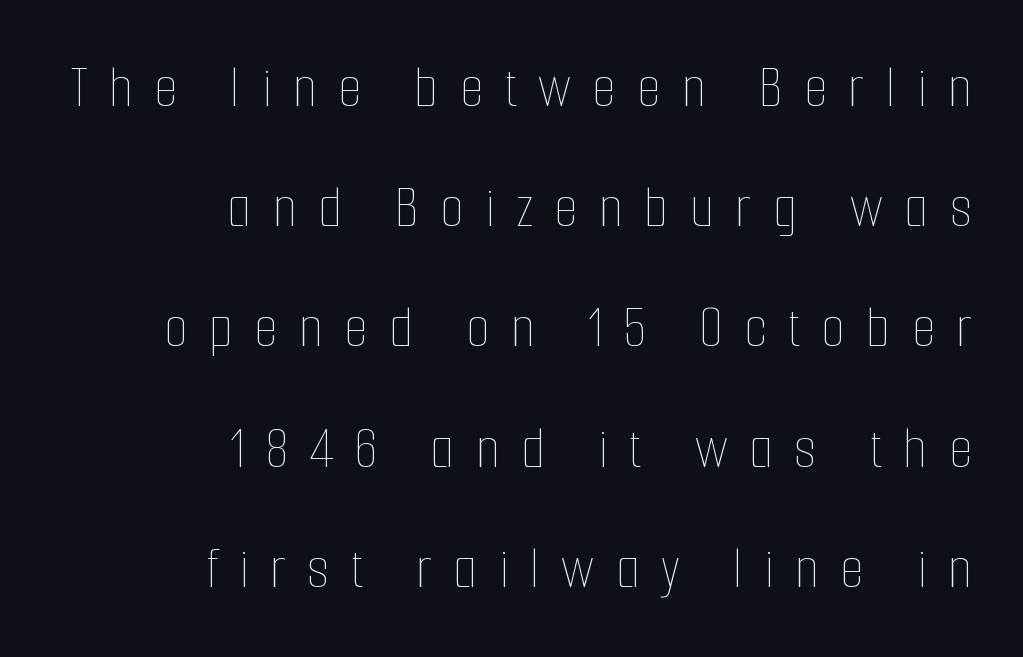
{"italic": "no", "bold": "no", "weight": "thin", "width": "condensed", "stroke_contrast": "low", "x_height": "medium", "monospaced": "no", "underline": "no", "align": "right", "line_spacing": "loose", "line_spacing_ratio": 1.97, "letter_spacing": "wide", "letter_spacing_em": 0.35, "glyph_px": 61}
